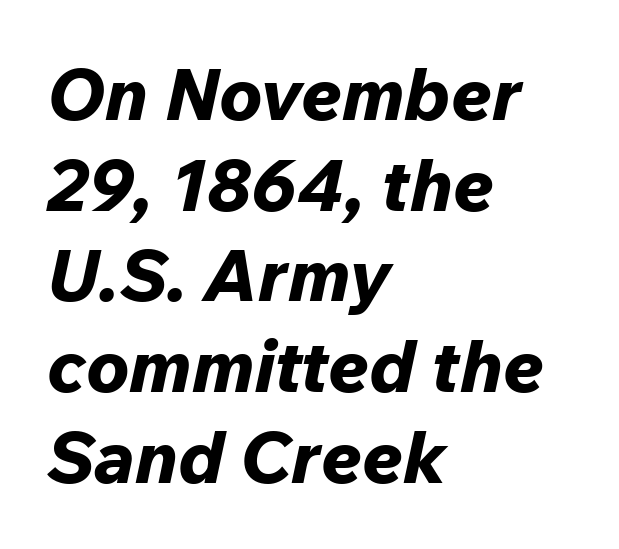
Do the characters align in a grid? No, the font is proportional. I'd describe the lettering as bold — thick and assertive. Each row of text sits above clean, open space. The rendering applies a slant to the glyphs. The setting favours the left margin, as ordinary paragraphs usually do. Characters follow at the spacing the type designer built in.
